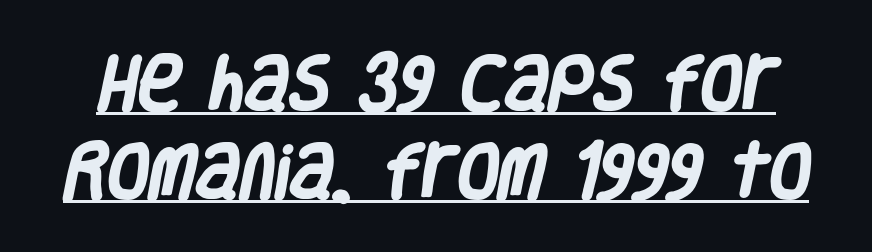
Q: Is the text bold? A: Yes.
Q: Is the typeface a serif or a sans-serif typeface? A: Sans-serif.
Q: Is the text underlined? A: Yes.
Q: Is the spacing between letters normal or unusually wide? A: Normal.
Q: Is the spacing between lines tight, normal or loose? A: Normal.
Q: Width (condensed, normal, or wide)? A: Condensed.
Q: Stroke contrast? A: Low.
Q: x-height? A: Large.
Q: Monospaced? A: No.
